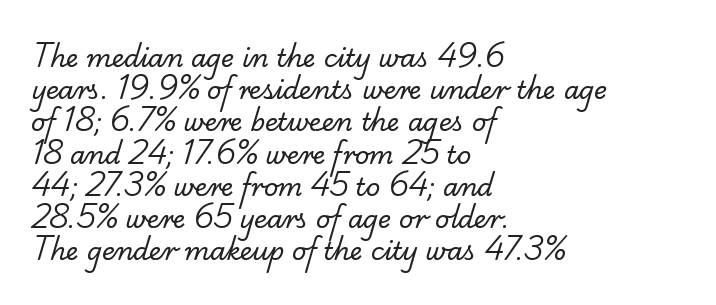
The image shows 25 px text type; set left-aligned, normal line spacing (1.29x), normal letter spacing, not underlined.
